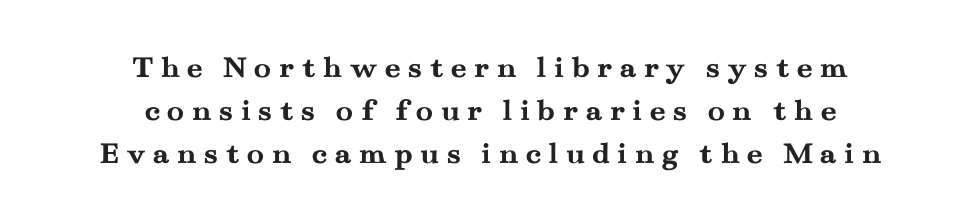
{"serif": "yes", "italic": "no", "bold": "yes", "weight": "semibold", "width": "wide", "stroke_contrast": "medium", "x_height": "small", "monospaced": "no", "underline": "no", "align": "center", "line_spacing": "normal", "line_spacing_ratio": 1.35, "letter_spacing": "wide", "letter_spacing_em": 0.21, "glyph_px": 32}
